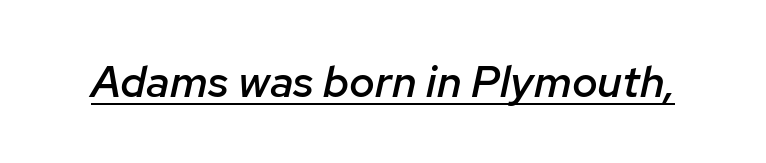
Q: Is the text bold? A: Semi-bold.
Q: Is the text italic (slanted)? A: Yes, it leans right by about 12 degrees.
Q: Is the text underlined? A: Yes.
Q: Is the spacing between letters normal or unusually wide? A: Normal.
Q: Width (condensed, normal, or wide)? A: Normal.
Q: Stroke contrast? A: Low.
Q: x-height? A: Medium.
Q: Monospaced? A: No.
